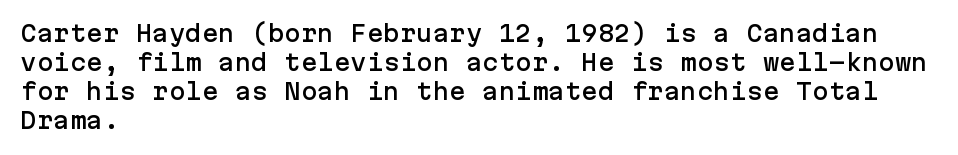
The image shows 22 px text type, upright; set left-aligned, normal line spacing (1.32x), normal letter spacing, not underlined.
